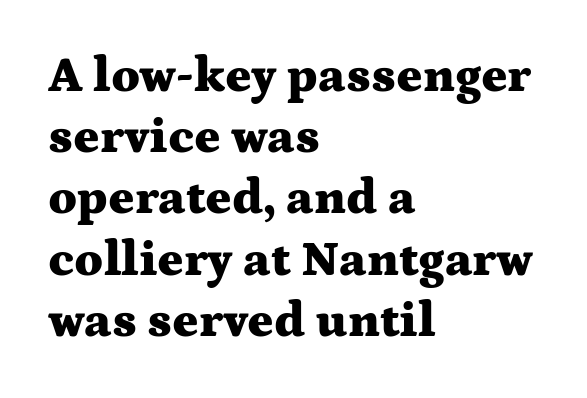
Q: Is the text bold? A: Yes.
Q: Is the text italic (slanted)? A: No, it is upright.
Q: Is the typeface a serif or a sans-serif typeface? A: Serif.
Q: Is the text underlined? A: No.
Q: How is the paragraph aligned? A: Left-aligned.
Q: Is the spacing between letters normal or unusually wide? A: Normal.
Q: Is the spacing between lines tight, normal or loose? A: Normal.
Q: Width (condensed, normal, or wide)? A: Wide.
Q: Stroke contrast? A: Medium.
Q: x-height? A: Medium.
Q: Monospaced? A: No.
